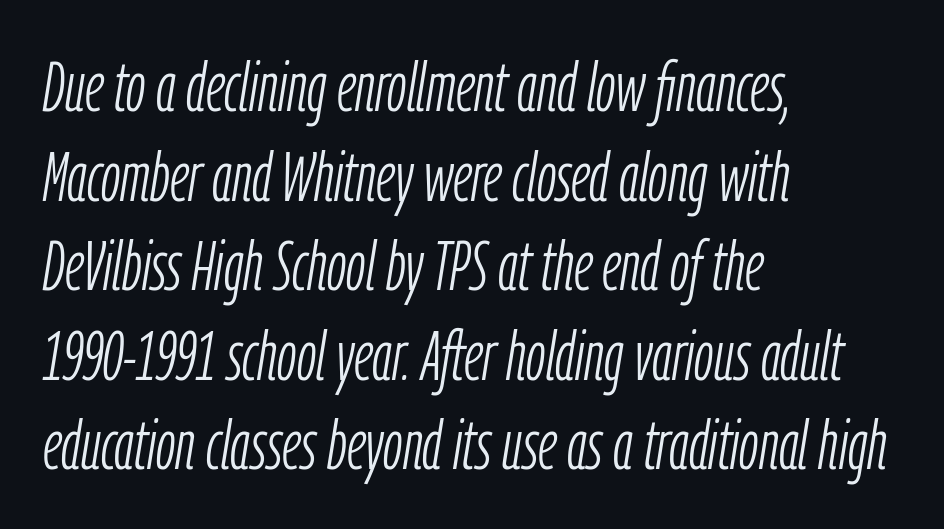
Q: Is the text bold? A: No.
Q: Is the text italic (slanted)? A: Yes, it leans right by about 9 degrees.
Q: Is the text underlined? A: No.
Q: How is the paragraph aligned? A: Left-aligned.
Q: Is the spacing between letters normal or unusually wide? A: Normal.
Q: Is the spacing between lines tight, normal or loose? A: Normal.
Q: Width (condensed, normal, or wide)? A: Condensed.
Q: Stroke contrast? A: Low.
Q: x-height? A: Medium.
Q: Monospaced? A: No.
